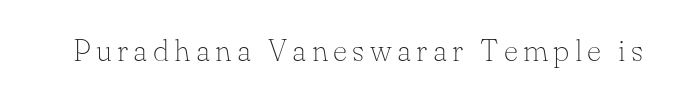
{"serif": "yes", "italic": "no", "bold": "no", "weight": "thin", "width": "normal", "stroke_contrast": "low", "x_height": "small", "monospaced": "no", "underline": "no", "glyph_px": 31}
